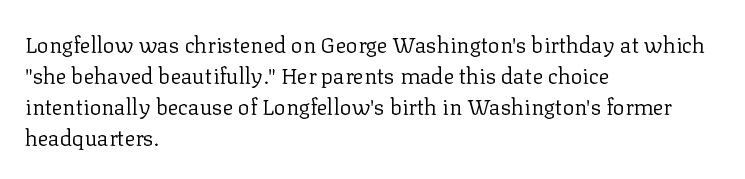
The words here are not underlined. Default kerning and tracking; the words read as compact shapes. The paragraph shown leans on its left margin. Posture: straight, roman, zero tilt. Vertical stems look standard width or narrower in stroke. Vertical spacing — default.
